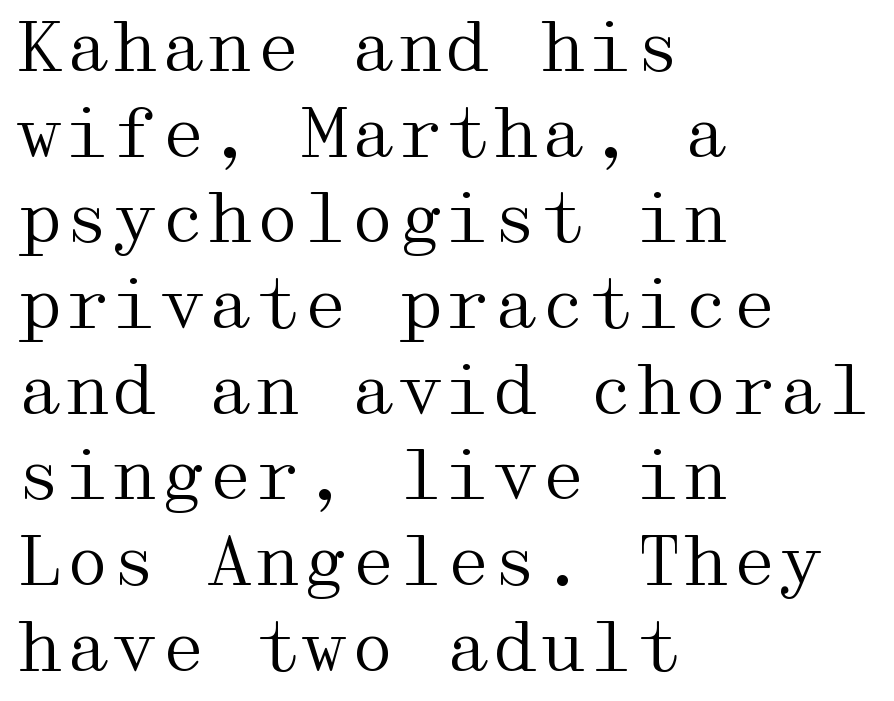
{"serif": "yes", "italic": "no", "bold": "no", "weight": "regular", "width": "wide", "stroke_contrast": "medium", "x_height": "medium", "underline": "no", "align": "left", "line_spacing": "normal", "line_spacing_ratio": 1.26, "letter_spacing": "normal", "letter_spacing_em": 0.0, "glyph_px": 68}
